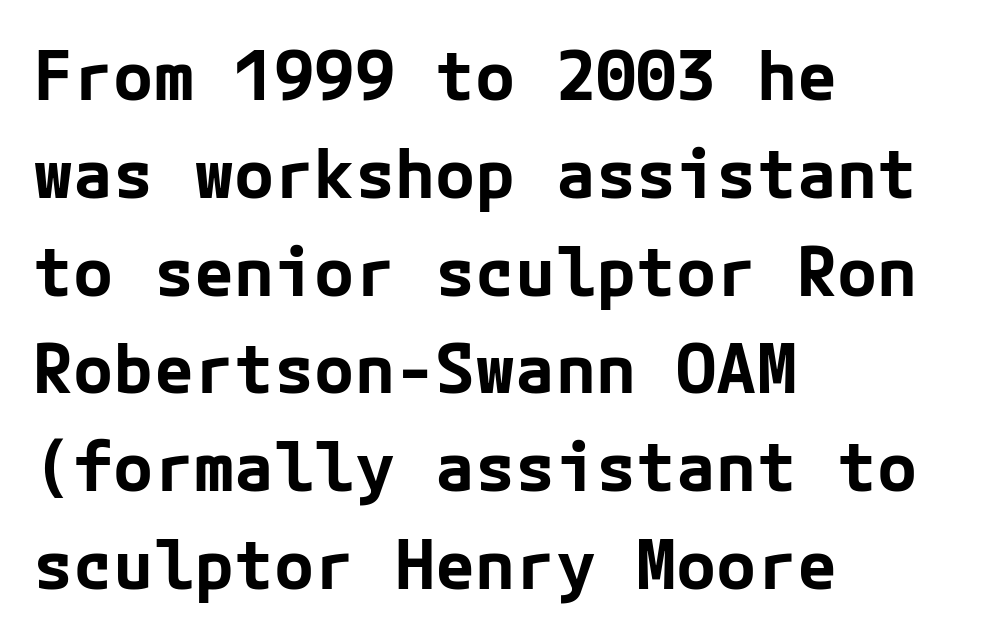
Glance below the letters and you will spot only blank space. If you measured baseline to baseline, you'd find a middling distance. Students, this is bold: see how much ink each stroke carries. This sample uses plain, unmodified letter spacing.
